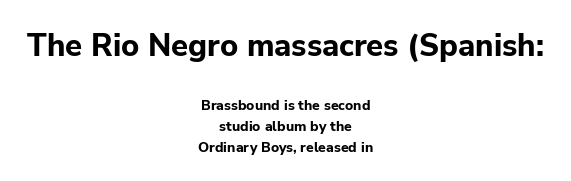
Set as a true bold cut, around the 700 mark. Compared with a flush-left layout, this one balances lines on the center instead. Spacing between characters is what you'd get straight out of the box. The face used here is a sans, in the tradition of grotesques and geometrics. Posture: straight, roman, zero tilt.
